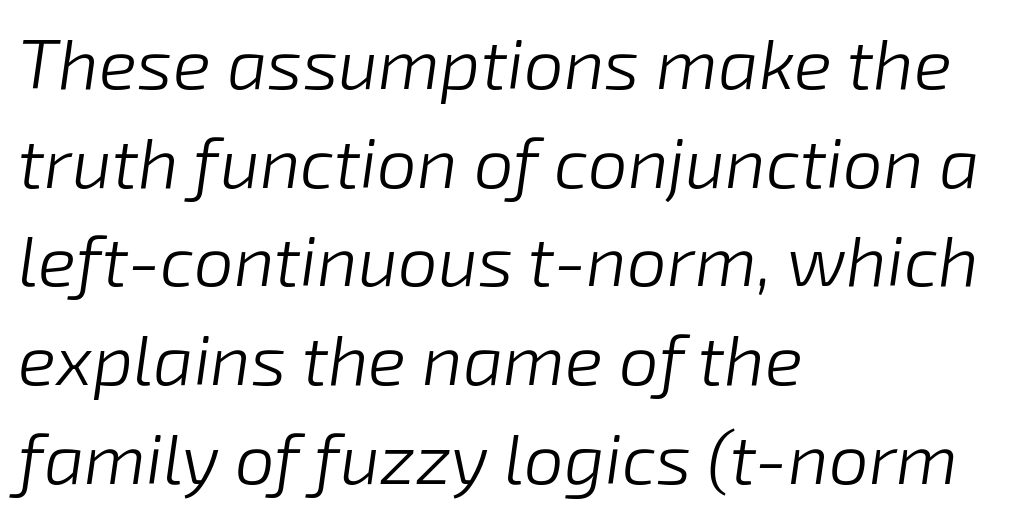
Q: Is the text bold? A: No.
Q: Is the text italic (slanted)? A: Yes, it leans right by about 8 degrees.
Q: Is the text underlined? A: No.
Q: How is the paragraph aligned? A: Left-aligned.
Q: Is the spacing between letters normal or unusually wide? A: Normal.
Q: Is the spacing between lines tight, normal or loose? A: Normal.
Q: Width (condensed, normal, or wide)? A: Normal.
Q: Stroke contrast? A: Low.
Q: x-height? A: Medium.
Q: Monospaced? A: No.
